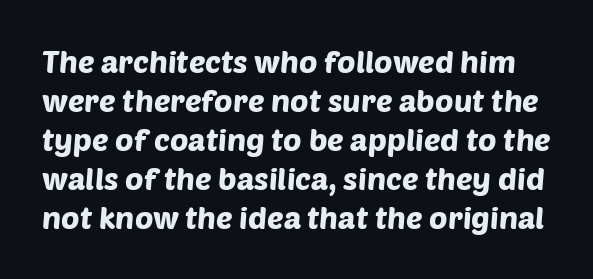
{"serif": "no", "width": "normal", "stroke_contrast": "low", "x_height": "large", "monospaced": "no", "underline": "no", "line_spacing": "normal", "line_spacing_ratio": 1.26, "letter_spacing": "normal", "letter_spacing_em": 0.0, "glyph_px": 31}
